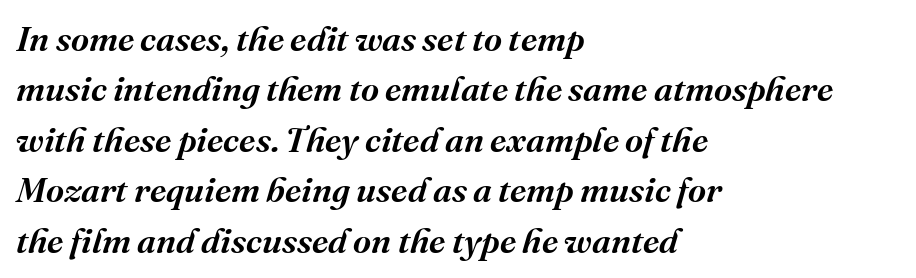
{"serif": "yes", "italic": "yes", "lean": "right", "slant_degrees": 16, "bold": "semi", "weight": "semibold", "width": "normal", "stroke_contrast": "medium", "x_height": "medium", "monospaced": "no", "underline": "no", "align": "left", "line_spacing": "normal", "line_spacing_ratio": 1.44, "letter_spacing": "normal", "letter_spacing_em": 0.0, "glyph_px": 35}
